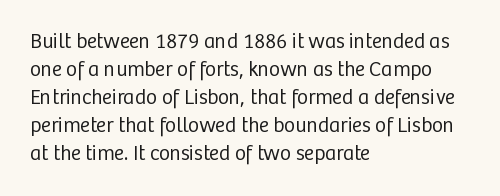
The image shows 21 px text type, upright; set left-aligned, normal line spacing (1.33x), normal letter spacing, not underlined.
